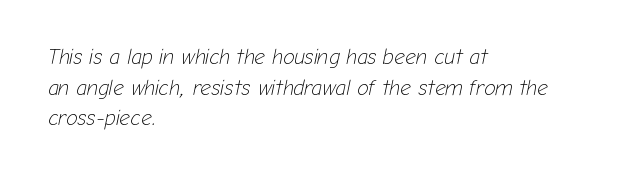
Q: Is the text bold? A: No.
Q: Is the text italic (slanted)? A: Yes, it leans right by about 12 degrees.
Q: Is the text underlined? A: No.
Q: How is the paragraph aligned? A: Left-aligned.
Q: Is the spacing between letters normal or unusually wide? A: Normal.
Q: Is the spacing between lines tight, normal or loose? A: Normal.
